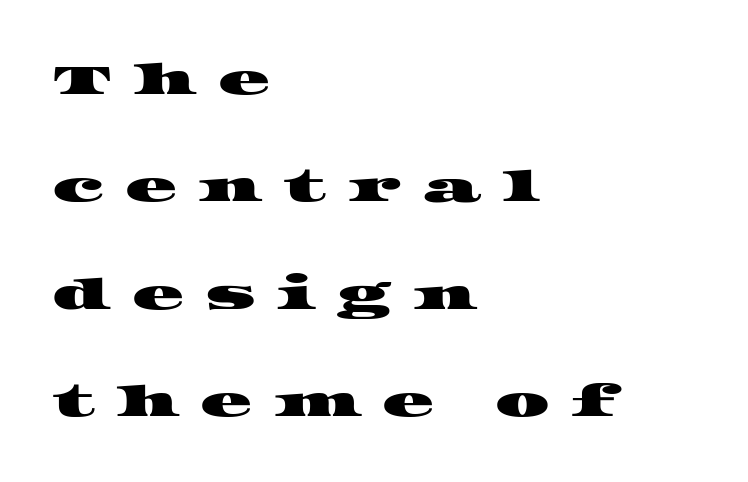
Q: Is the typeface a serif or a sans-serif typeface? A: Serif.
Q: Is the text underlined? A: No.
Q: How is the paragraph aligned? A: Left-aligned.
Q: Is the spacing between letters normal or unusually wide? A: Unusually wide.
Q: Is the spacing between lines tight, normal or loose? A: Loose.
Q: Width (condensed, normal, or wide)? A: Wide.
Q: Stroke contrast? A: High.
Q: x-height? A: Large.
Q: Monospaced? A: No.
